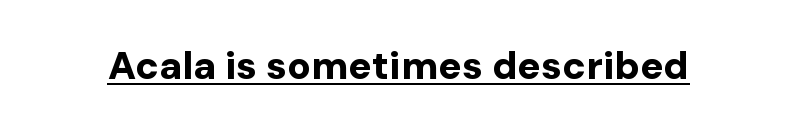
Q: Is the text bold? A: Yes.
Q: Is the text italic (slanted)? A: No, it is upright.
Q: Is the typeface a serif or a sans-serif typeface? A: Sans-serif.
Q: Is the text underlined? A: Yes.
Q: Is the spacing between letters normal or unusually wide? A: Normal.
Q: Width (condensed, normal, or wide)? A: Normal.
Q: Stroke contrast? A: Low.
Q: x-height? A: Medium.
Q: Monospaced? A: No.
